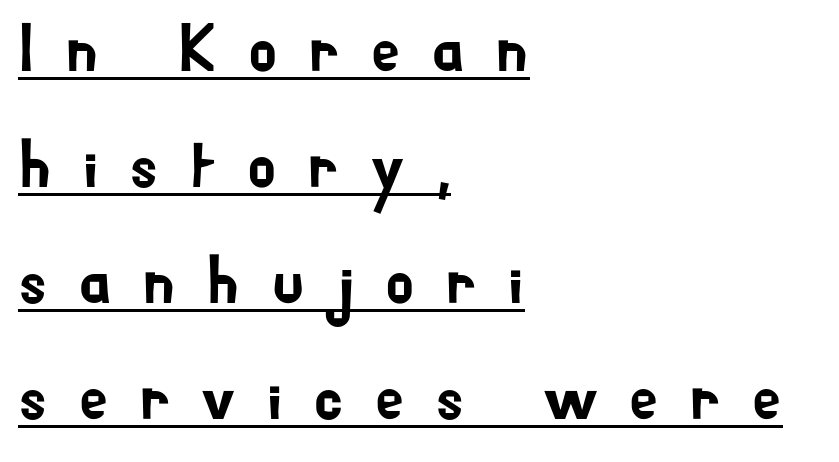
The image shows 67 px sans-serif type, upright; set left-aligned, line spacing 1.73x, unusually wide letter spacing (+0.45 em), underlined; low stroke contrast and a small x-height.
